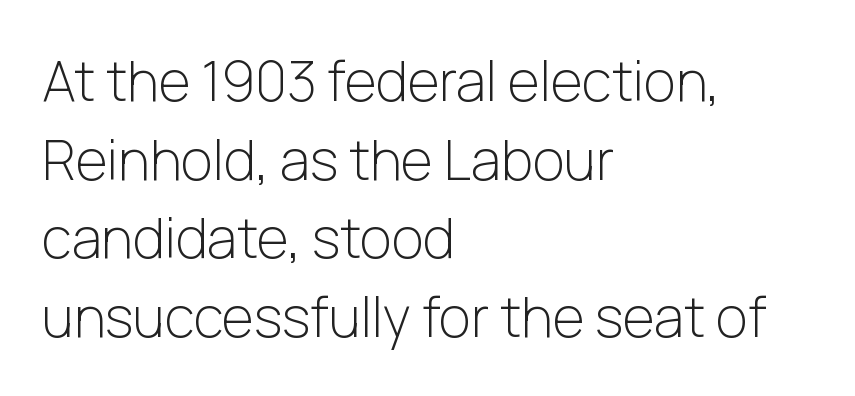
Q: Is the text bold? A: No.
Q: Is the text italic (slanted)? A: No, it is upright.
Q: Is the typeface a serif or a sans-serif typeface? A: Sans-serif.
Q: Is the text underlined? A: No.
Q: How is the paragraph aligned? A: Left-aligned.
Q: Is the spacing between letters normal or unusually wide? A: Normal.
Q: Is the spacing between lines tight, normal or loose? A: Normal.
Q: Width (condensed, normal, or wide)? A: Normal.
Q: Stroke contrast? A: Low.
Q: x-height? A: Medium.
Q: Monospaced? A: No.
